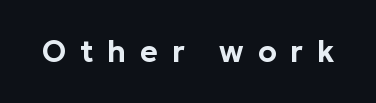
{"serif": "no", "italic": "no", "width": "normal", "stroke_contrast": "low", "x_height": "medium", "monospaced": "no", "underline": "no", "letter_spacing": "wide", "letter_spacing_em": 0.46, "glyph_px": 30}
